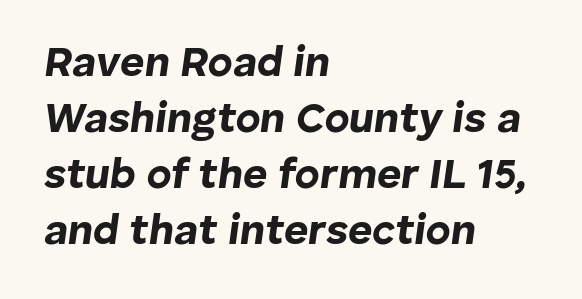
The image shows 42 px bold type, italic (leaning right); set left-aligned, normal line spacing (1.33x), normal letter spacing, not underlined; low stroke contrast and a medium x-height.
